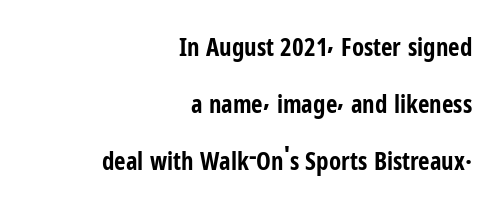
This sample uses an upright cut, with every glyph sitting square on the baseline. Interline gaps are noticeably wide in this sample. The strip under each line holds only bare page. Tracking value appears to be zero — textbook default spacing.
